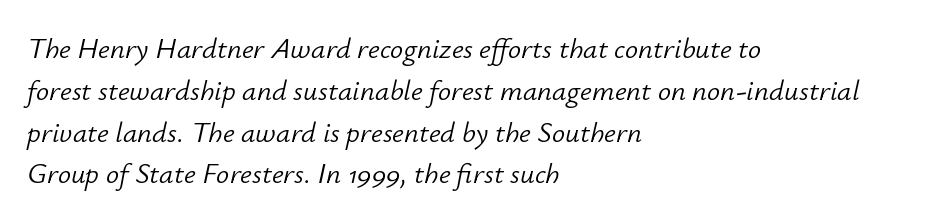
Q: Is the text bold? A: No.
Q: Is the text italic (slanted)? A: Yes, it leans right by about 12 degrees.
Q: Is the text underlined? A: No.
Q: How is the paragraph aligned? A: Left-aligned.
Q: Is the spacing between letters normal or unusually wide? A: Normal.
Q: Is the spacing between lines tight, normal or loose? A: Normal.
Q: Width (condensed, normal, or wide)? A: Normal.
Q: Stroke contrast? A: Low.
Q: x-height? A: Small.
Q: Monospaced? A: No.
